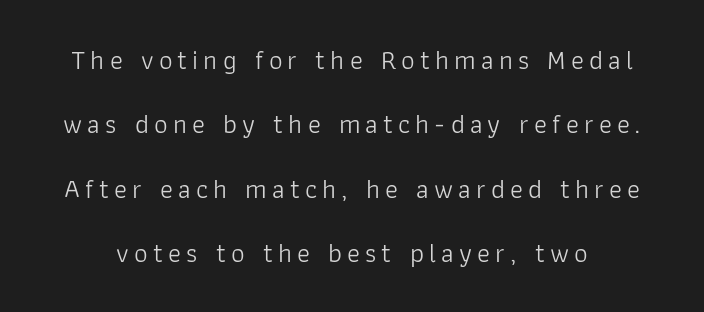
{"italic": "no", "bold": "no", "underline": "no", "line_spacing": "loose", "line_spacing_ratio": 2.38, "glyph_px": 27}
